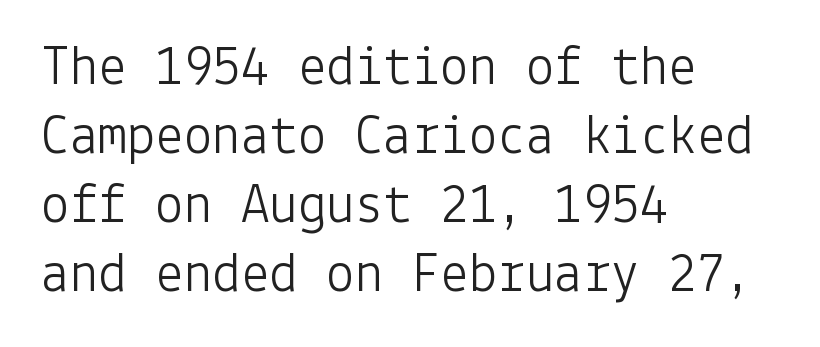
{"serif": "no", "italic": "no", "bold": "no", "weight": "light", "width": "normal", "stroke_contrast": "low", "x_height": "medium", "underline": "no", "align": "left", "line_spacing_ratio": 1.21, "letter_spacing": "normal", "letter_spacing_em": 0.0, "glyph_px": 57}
